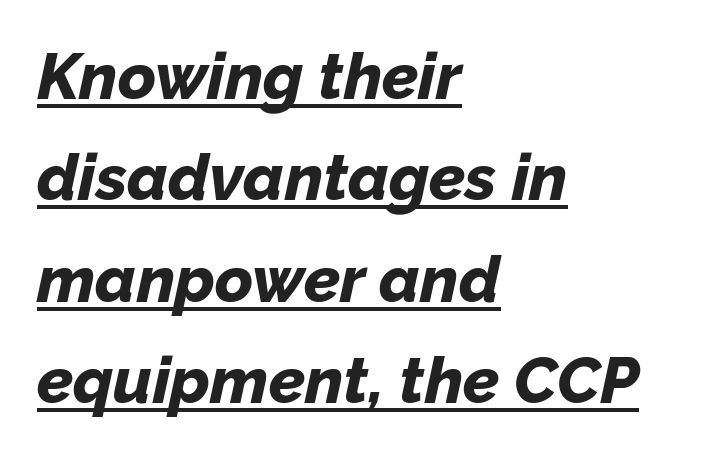
{"italic": "yes", "lean": "right", "slant_degrees": 12, "bold": "yes", "weight": "bold", "width": "normal", "stroke_contrast": "low", "x_height": "medium", "monospaced": "no", "underline": "yes", "align": "left", "line_spacing": "normal", "line_spacing_ratio": 1.56, "letter_spacing": "normal", "letter_spacing_em": 0.0, "glyph_px": 65}
